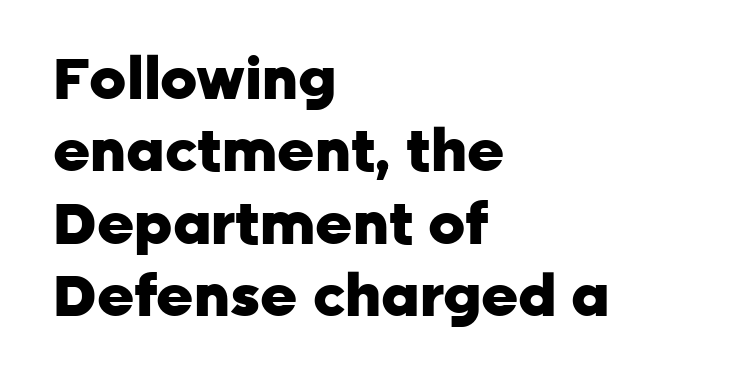
Descenders are the only things crossing below the line. In terms of letterform style, serifs are entirely absent. These lines sit exactly where default settings would place them. Which margin do the lines hug? The left one — the right edge is uneven. Notice how thick the strokes are: this is what a full bold looks like.
